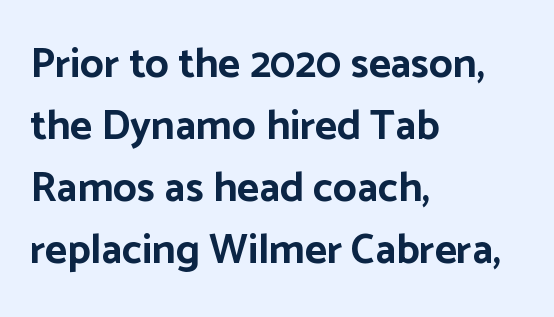
Q: Is the text bold? A: Yes.
Q: Is the text italic (slanted)? A: No, it is upright.
Q: Is the typeface a serif or a sans-serif typeface? A: Sans-serif.
Q: Is the text underlined? A: No.
Q: How is the paragraph aligned? A: Left-aligned.
Q: Is the spacing between letters normal or unusually wide? A: Normal.
Q: Is the spacing between lines tight, normal or loose? A: Normal.
Q: Width (condensed, normal, or wide)? A: Normal.
Q: Stroke contrast? A: Low.
Q: x-height? A: Medium.
Q: Monospaced? A: No.
